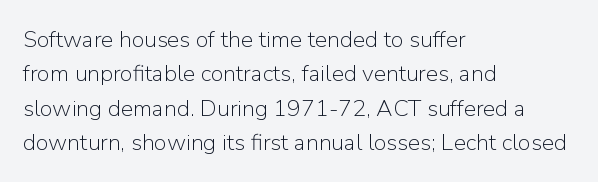
Q: Is the text bold? A: No.
Q: Is the text italic (slanted)? A: No, it is upright.
Q: Is the text underlined? A: No.
Q: How is the paragraph aligned? A: Left-aligned.
Q: Is the spacing between letters normal or unusually wide? A: Normal.
Q: Is the spacing between lines tight, normal or loose? A: Normal.
